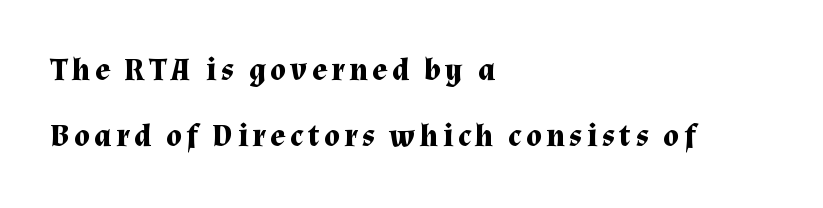
{"serif": "yes", "italic": "no", "bold": "yes", "weight": "bold", "width": "normal", "stroke_contrast": "medium", "x_height": "medium", "monospaced": "no", "underline": "no", "align": "left", "line_spacing": "loose", "line_spacing_ratio": 2.13, "glyph_px": 31}
